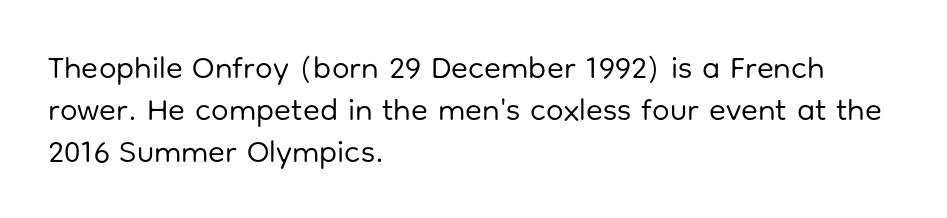
Q: Is the text bold? A: No.
Q: Is the text italic (slanted)? A: No, it is upright.
Q: Is the typeface a serif or a sans-serif typeface? A: Sans-serif.
Q: Is the text underlined? A: No.
Q: How is the paragraph aligned? A: Left-aligned.
Q: Is the spacing between letters normal or unusually wide? A: Normal.
Q: Is the spacing between lines tight, normal or loose? A: Normal.
Q: Width (condensed, normal, or wide)? A: Normal.
Q: Stroke contrast? A: Low.
Q: x-height? A: Medium.
Q: Monospaced? A: No.
